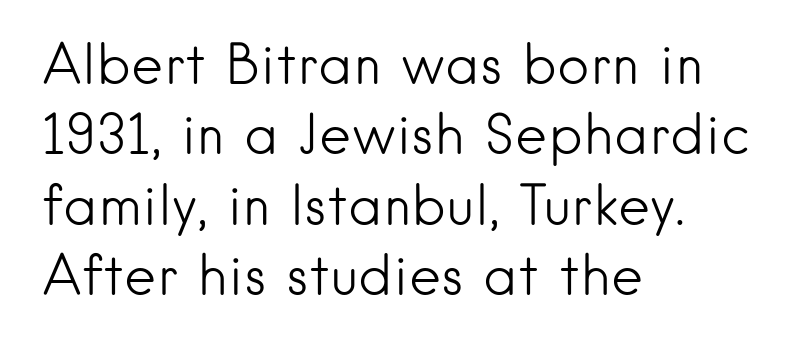
Q: Is the text bold? A: No.
Q: Is the text italic (slanted)? A: No, it is upright.
Q: Is the typeface a serif or a sans-serif typeface? A: Sans-serif.
Q: Is the text underlined? A: No.
Q: How is the paragraph aligned? A: Left-aligned.
Q: Is the spacing between letters normal or unusually wide? A: Normal.
Q: Is the spacing between lines tight, normal or loose? A: Normal.
Q: Width (condensed, normal, or wide)? A: Normal.
Q: Stroke contrast? A: Low.
Q: x-height? A: Small.
Q: Monospaced? A: No.
